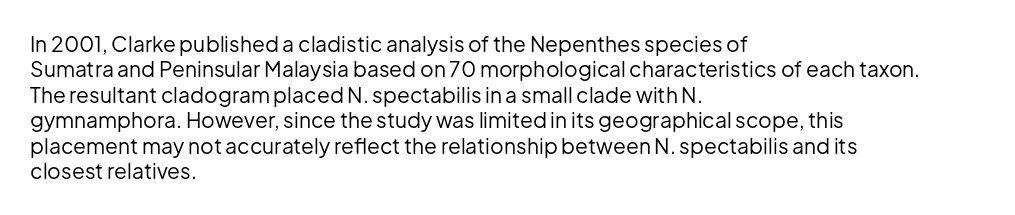
The image shows 21 px text type, upright; set left-aligned, line spacing 1.21x, normal letter spacing, not underlined.
